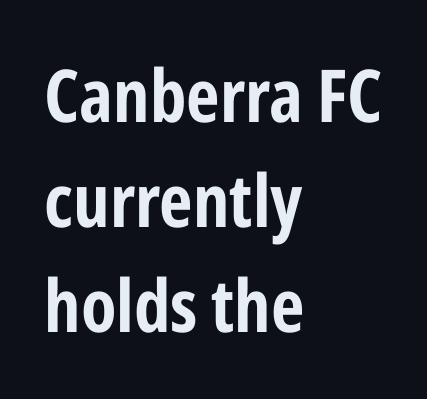
Q: Is the text italic (slanted)? A: No, it is upright.
Q: Is the typeface a serif or a sans-serif typeface? A: Sans-serif.
Q: Is the text underlined? A: No.
Q: How is the paragraph aligned? A: Left-aligned.
Q: Is the spacing between letters normal or unusually wide? A: Normal.
Q: Is the spacing between lines tight, normal or loose? A: Normal.
Q: Width (condensed, normal, or wide)? A: Condensed.
Q: Stroke contrast? A: Low.
Q: x-height? A: Medium.
Q: Monospaced? A: No.
